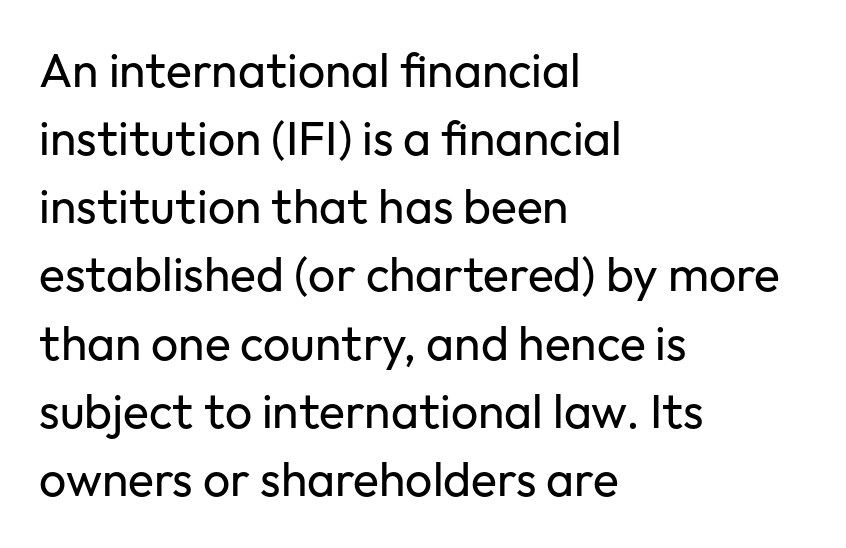
Looks like regular typesetting: each glyph gets only the width it needs. The designer left line spacing at the default. This sample uses a sans-serif face. Letter spacing: default.
